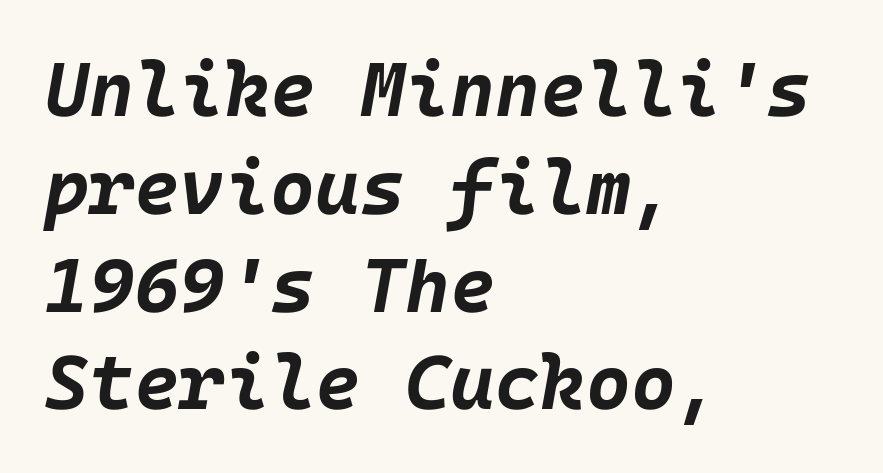
The image shows 77 px bold type, italic (leaning right); set left-aligned, normal line spacing (1.27x), normal letter spacing, not underlined; low stroke contrast and a large x-height.
